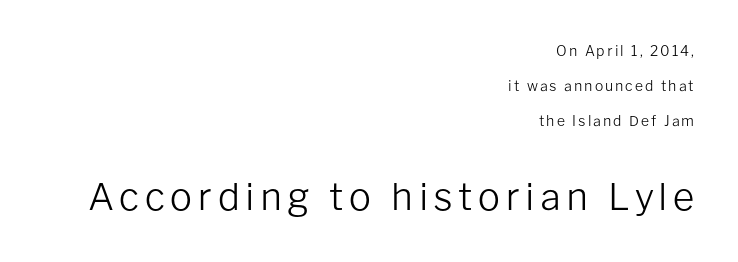
The image shows 37 px light sans-serif type, upright; set right-aligned, loose line spacing (2.49x), not underlined; the second (bottom) block is 2.64x larger; low stroke contrast and a medium x-height.
